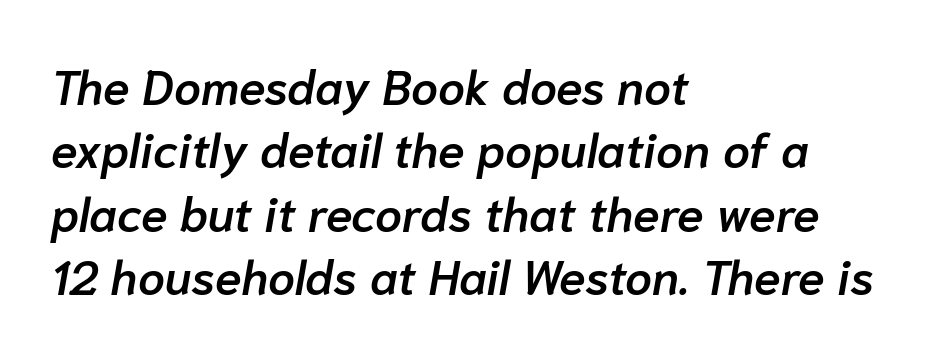
It's the slanting kind of type. Honestly, there is no underline to notice here at all. The passage shown stacks its lines at a standard gap. Looks like regular typesetting: each glyph gets only the width it needs.
